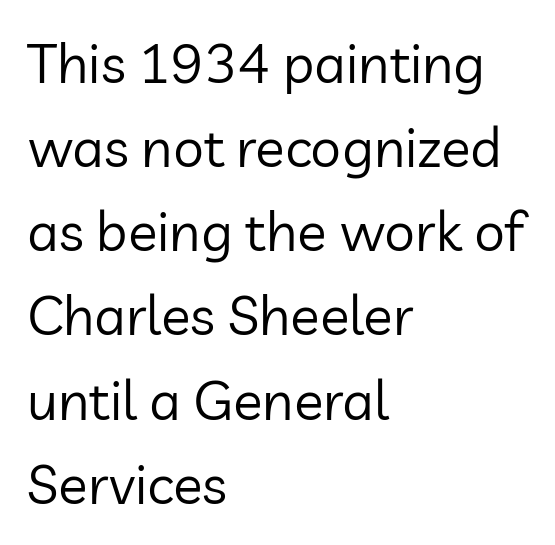
{"serif": "no", "italic": "no", "bold": "no", "weight": "regular", "width": "normal", "stroke_contrast": "low", "x_height": "medium", "monospaced": "no", "underline": "no", "align": "left", "line_spacing": "normal", "line_spacing_ratio": 1.53, "letter_spacing": "normal", "letter_spacing_em": 0.0, "glyph_px": 55}
